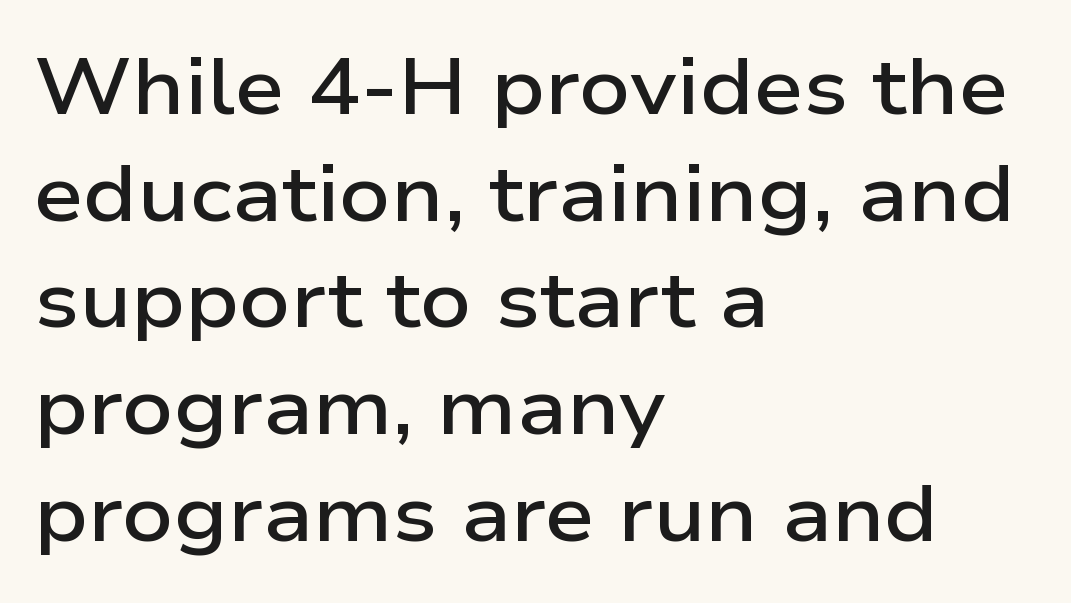
Q: Is the text bold? A: Semi-bold.
Q: Is the text italic (slanted)? A: No, it is upright.
Q: Is the typeface a serif or a sans-serif typeface? A: Sans-serif.
Q: Is the text underlined? A: No.
Q: How is the paragraph aligned? A: Left-aligned.
Q: Is the spacing between letters normal or unusually wide? A: Normal.
Q: Is the spacing between lines tight, normal or loose? A: Normal.
Q: Width (condensed, normal, or wide)? A: Wide.
Q: Stroke contrast? A: Low.
Q: x-height? A: Medium.
Q: Monospaced? A: No.
